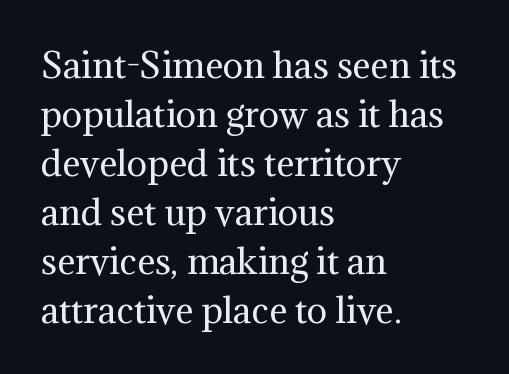
Q: Is the text bold? A: No.
Q: Is the text italic (slanted)? A: No, it is upright.
Q: Is the typeface a serif or a sans-serif typeface? A: Serif.
Q: Is the text underlined? A: No.
Q: How is the paragraph aligned? A: Left-aligned.
Q: Is the spacing between letters normal or unusually wide? A: Normal.
Q: Is the spacing between lines tight, normal or loose? A: Normal.
Q: Width (condensed, normal, or wide)? A: Normal.
Q: Stroke contrast? A: Medium.
Q: x-height? A: Medium.
Q: Monospaced? A: No.
